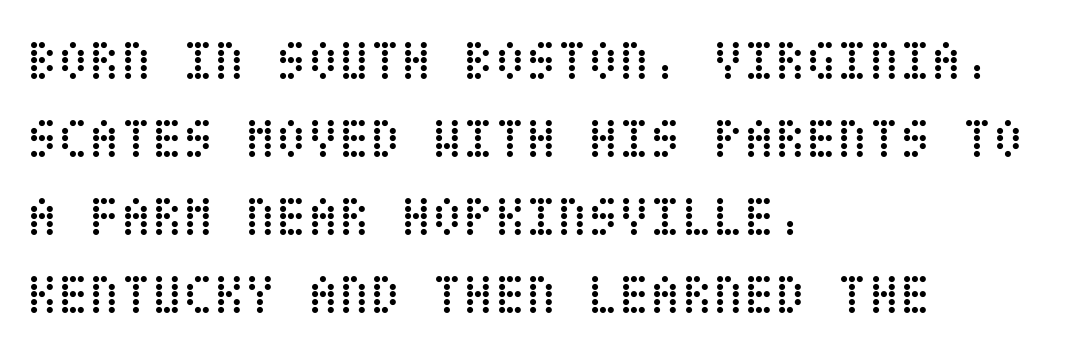
Q: Is the text bold? A: No.
Q: Is the text italic (slanted)? A: No, it is upright.
Q: Is the text underlined? A: No.
Q: How is the paragraph aligned? A: Left-aligned.
Q: Is the spacing between letters normal or unusually wide? A: Normal.
Q: Is the spacing between lines tight, normal or loose? A: Normal.
Q: Width (condensed, normal, or wide)? A: Condensed.
Q: Stroke contrast? A: Low.
Q: x-height? A: Large.
